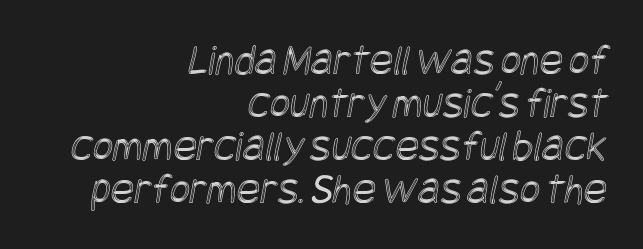
The image shows 44 px condensed type; set right-aligned, tight line spacing (0.98x), normal letter spacing, not underlined; a large x-height.
